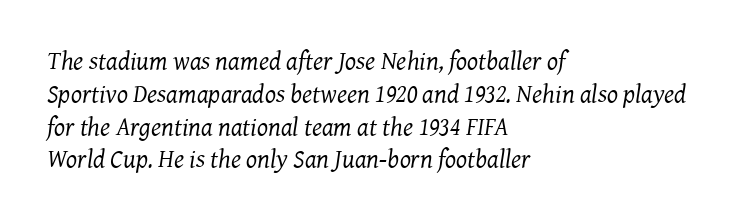
The image shows 26 px text type, italic (leaning right); set left-aligned, normal line spacing (1.26x), normal letter spacing, not underlined.
